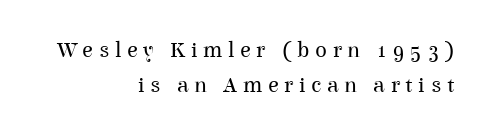
Typeset ragged left — the right edge is the straight one. Horizontal bands of white between lines are of average thickness. Unlike italic type, these characters show no tilt at all. These lines have a slow, spaced-out rhythm from letter to letter. Check the space under the baseline: it is left empty.
